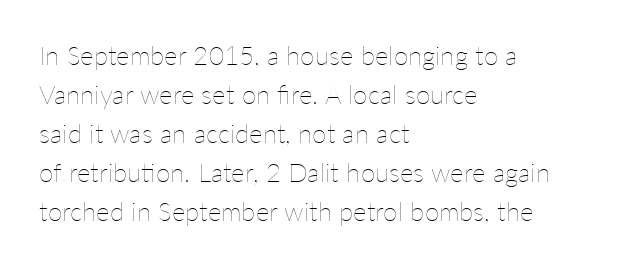
Q: Is the text bold? A: No.
Q: Is the text italic (slanted)? A: No, it is upright.
Q: Is the text underlined? A: No.
Q: How is the paragraph aligned? A: Left-aligned.
Q: Is the spacing between letters normal or unusually wide? A: Normal.
Q: Is the spacing between lines tight, normal or loose? A: Normal.
